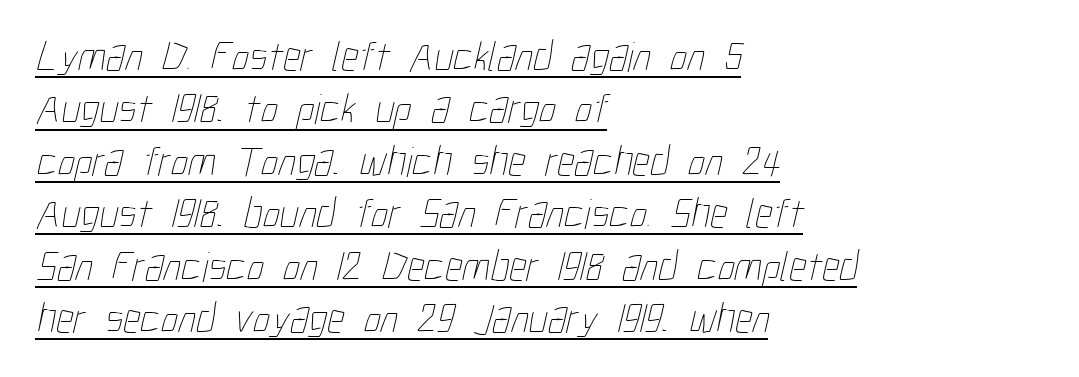
Varying glyph widths throughout — classic text-font behaviour. Compared with a centered layout, this one pins lines to the left instead. The face looks like a standard text weight, possibly lighter. This sample carries an underscore along the baseline area. Words appear dense and cohesive because spacing is normal.
